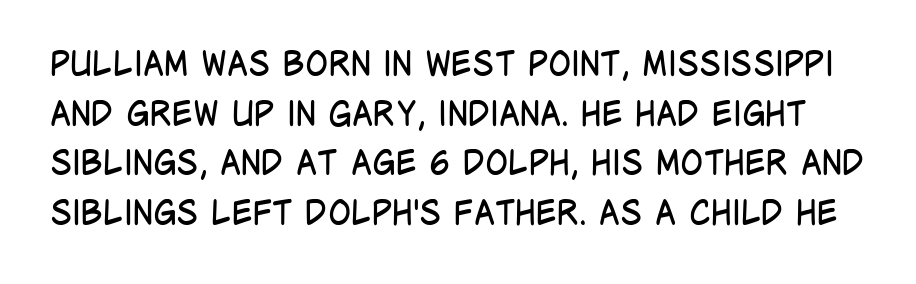
Q: Is the text bold? A: No.
Q: Is the text italic (slanted)? A: No, it is upright.
Q: Is the typeface a serif or a sans-serif typeface? A: Sans-serif.
Q: Is the text underlined? A: No.
Q: Is the spacing between letters normal or unusually wide? A: Normal.
Q: Is the spacing between lines tight, normal or loose? A: Normal.
Q: Width (condensed, normal, or wide)? A: Condensed.
Q: Stroke contrast? A: Low.
Q: x-height? A: Large.
Q: Monospaced? A: No.
